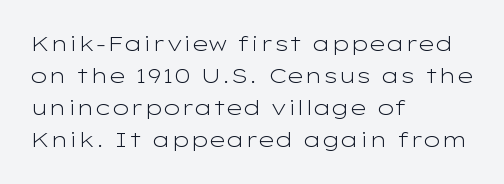
The image shows 21 px text type, upright; set left-aligned, normal line spacing (1.53x), normal letter spacing, not underlined.
